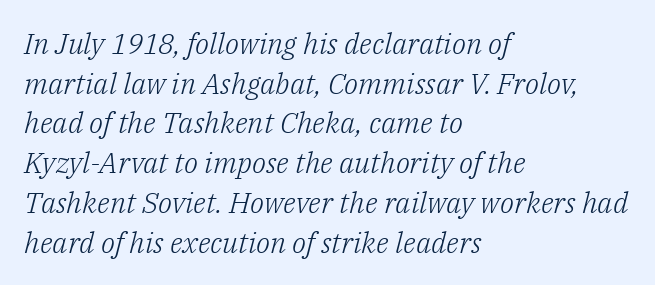
If you measured baseline to baseline, you'd find a middling distance. Is the block centered? No — it sits flush against the left margin. Italic? Definitely — the glyphs are oblique. What stands out about the letter spacing? Nothing — it is the standard amount.
